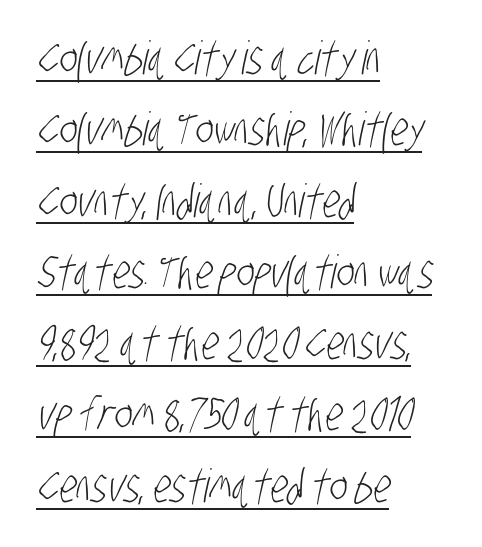
{"serif": "no", "bold": "no", "weight": "light", "width": "condensed", "stroke_contrast": "low", "x_height": "large", "monospaced": "no", "underline": "yes", "align": "left", "line_spacing": "normal", "line_spacing_ratio": 1.55, "letter_spacing": "normal", "letter_spacing_em": 0.0, "glyph_px": 46}
